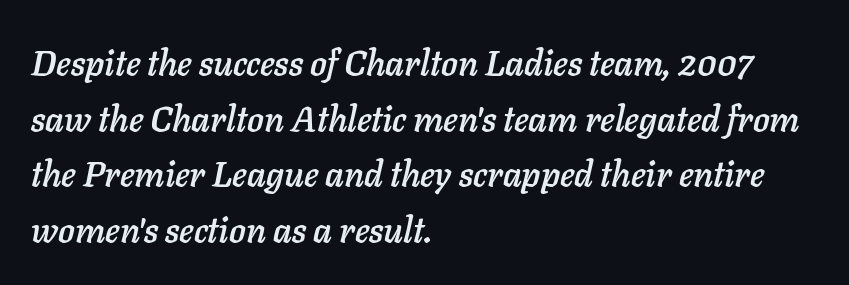
Quick note: interline space is typical. Is this a fixed-width face? No — the glyphs have proportional, varying widths. Posture: slanted. This sample uses plain, unmodified letter spacing. Where is the straight margin? On the left. Unmarked baselines from the first word to the last.
